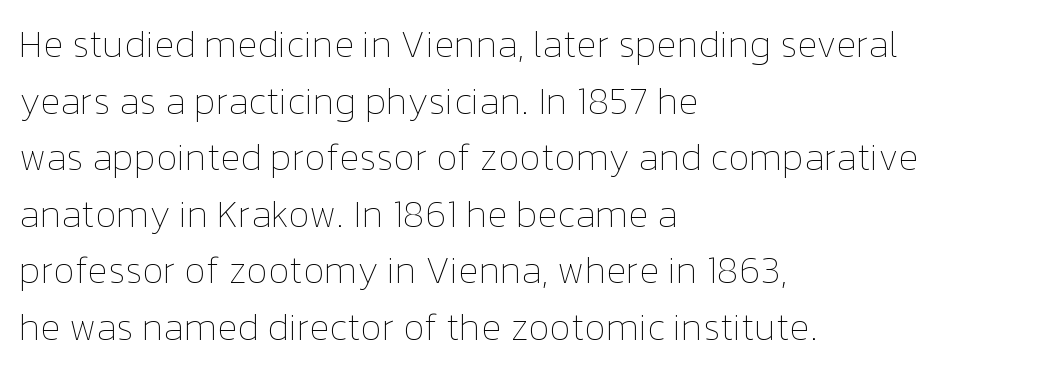
Q: Is the text bold? A: No.
Q: Is the text italic (slanted)? A: No, it is upright.
Q: Is the text underlined? A: No.
Q: How is the paragraph aligned? A: Left-aligned.
Q: Is the spacing between letters normal or unusually wide? A: Normal.
Q: Is the spacing between lines tight, normal or loose? A: Normal.
Q: Width (condensed, normal, or wide)? A: Normal.
Q: Stroke contrast? A: Low.
Q: x-height? A: Medium.
Q: Monospaced? A: No.
